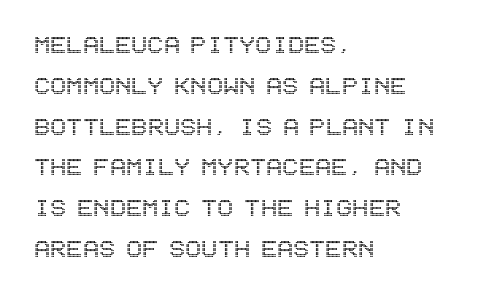
Each word holds together tightly as a unit, with standard inter-letter gaps. Line spacing here is normal. Alignment: flush left. Italic: no, the glyphs are upright roman.
